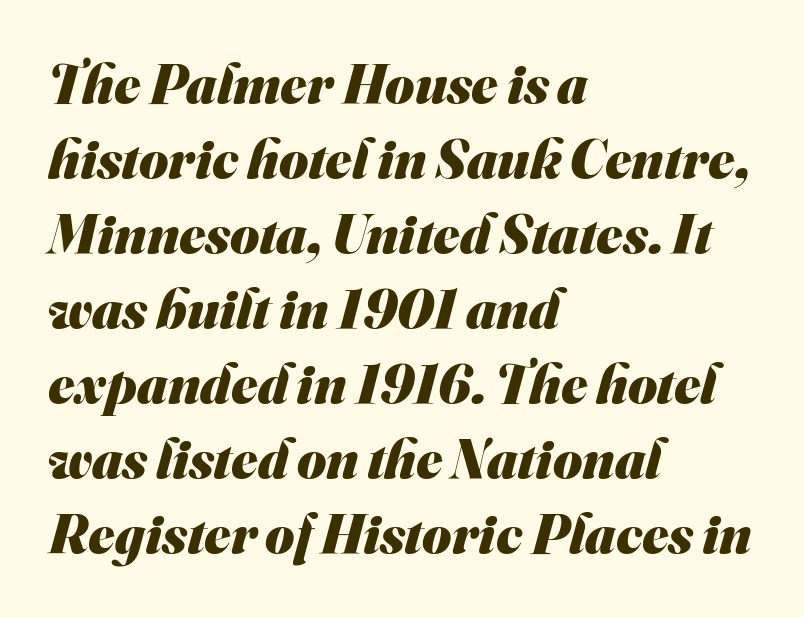
Q: Is the text bold? A: Yes.
Q: Is the typeface a serif or a sans-serif typeface? A: Sans-serif.
Q: Is the text underlined? A: No.
Q: How is the paragraph aligned? A: Left-aligned.
Q: Is the spacing between letters normal or unusually wide? A: Normal.
Q: Is the spacing between lines tight, normal or loose? A: Normal.
Q: Width (condensed, normal, or wide)? A: Normal.
Q: Stroke contrast? A: Medium.
Q: x-height? A: Small.
Q: Monospaced? A: No.
